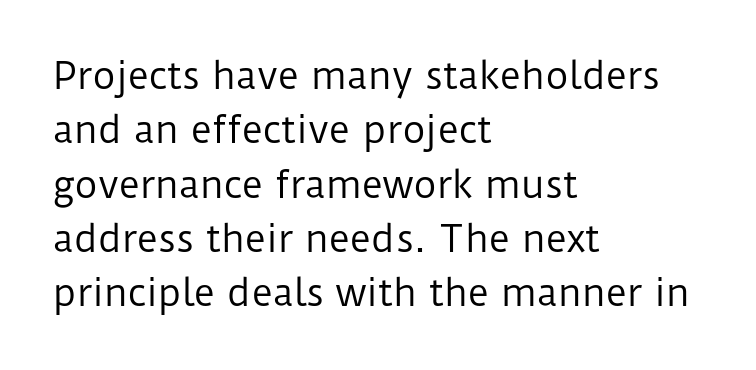
{"serif": "no", "italic": "no", "bold": "no", "weight": "regular", "width": "normal", "stroke_contrast": "low", "x_height": "medium", "monospaced": "no", "underline": "no", "align": "left", "line_spacing": "normal", "line_spacing_ratio": 1.51, "letter_spacing": "normal", "letter_spacing_em": 0.0, "glyph_px": 36}
